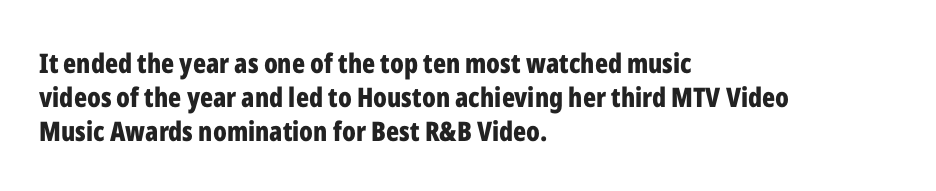
Does the weight exceed regular? Yes, all the way to bold. Short note: letters normally spaced. The space beneath each line is pristine and unruled. The typesetter chose a ragged-right arrangement here. Posture: vertical. The passage shown stacks its lines at a standard gap.
